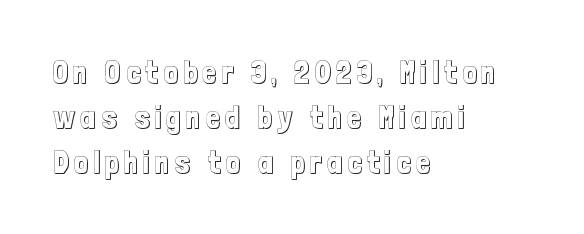
The image shows 31 px condensed type, upright; set left-aligned, normal line spacing (1.45x), not underlined; a medium x-height.
